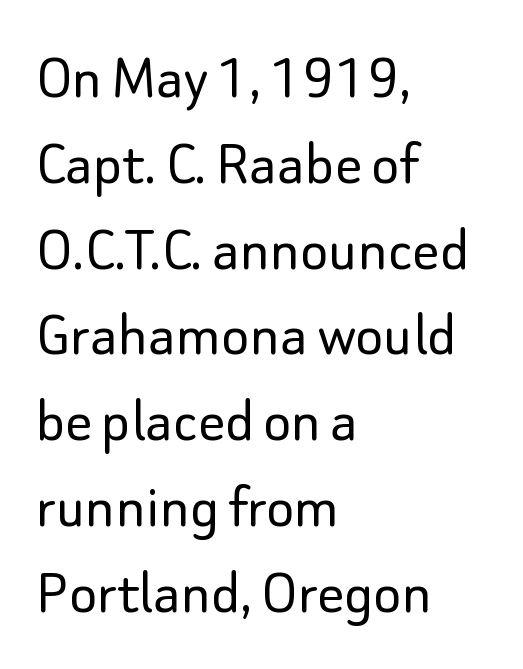
The image shows 67 px light sans-serif type, upright; set left-aligned, normal line spacing (1.28x), normal letter spacing, not underlined; low stroke contrast and a small x-height.
